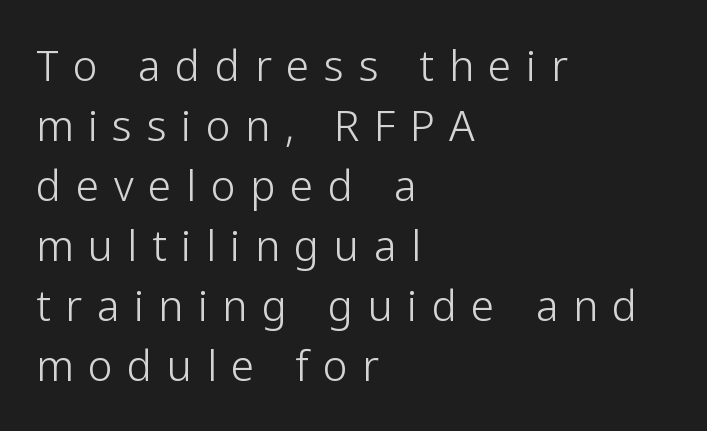
Q: Is the text bold? A: No.
Q: Is the text italic (slanted)? A: No, it is upright.
Q: Is the typeface a serif or a sans-serif typeface? A: Sans-serif.
Q: Is the text underlined? A: No.
Q: How is the paragraph aligned? A: Left-aligned.
Q: Is the spacing between letters normal or unusually wide? A: Unusually wide.
Q: Is the spacing between lines tight, normal or loose? A: Normal.
Q: Width (condensed, normal, or wide)? A: Normal.
Q: Stroke contrast? A: Low.
Q: x-height? A: Medium.
Q: Monospaced? A: No.
